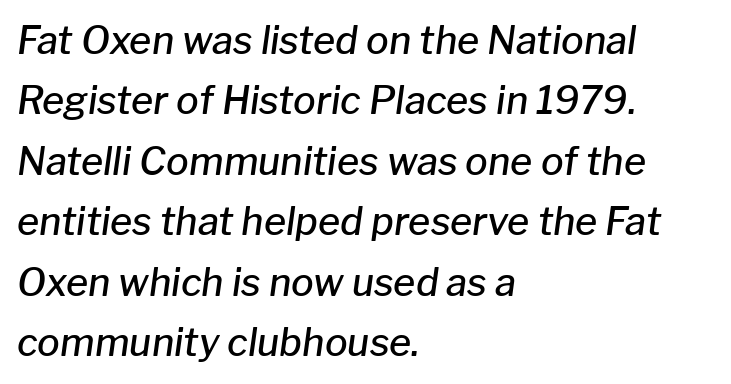
{"italic": "yes", "lean": "right", "slant_degrees": 8, "bold": "semi", "weight": "semibold", "width": "normal", "stroke_contrast": "low", "x_height": "medium", "monospaced": "no", "underline": "no", "align": "left", "line_spacing": "normal", "line_spacing_ratio": 1.59, "letter_spacing": "normal", "letter_spacing_em": 0.0, "glyph_px": 38}
